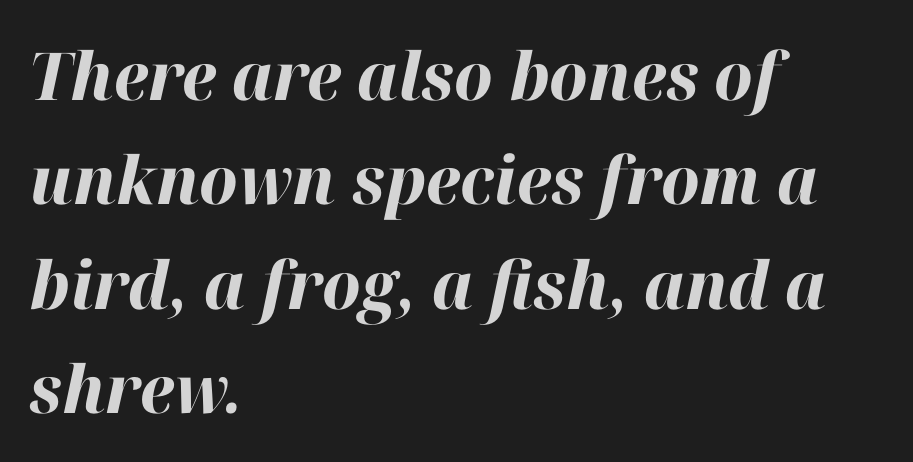
A typesetter would call this proportional, since set widths differ per character. Each word holds together tightly as a unit, with standard inter-letter gaps. The whole block is typeset with a tilt. Every letter is thick-stroked: bold, no question. Honestly, there is no underline to notice here at all.
